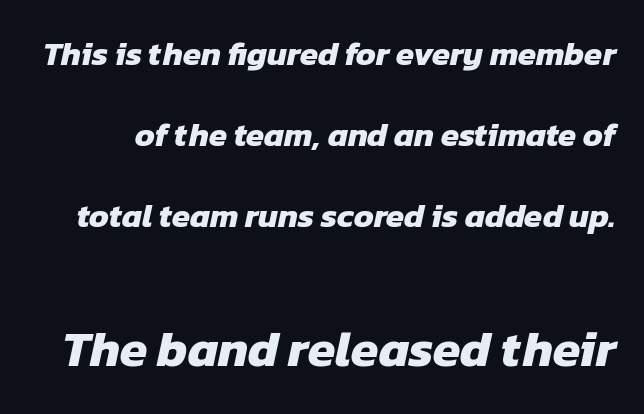
There is no visible air inserted between adjacent glyphs. The glyphs are unaccompanied by any horizontal stroke below them. Spacing verdict: proportional, widths tailored to each character. Compared with an ordinary text face, these strokes are far heavier — a full bold.
